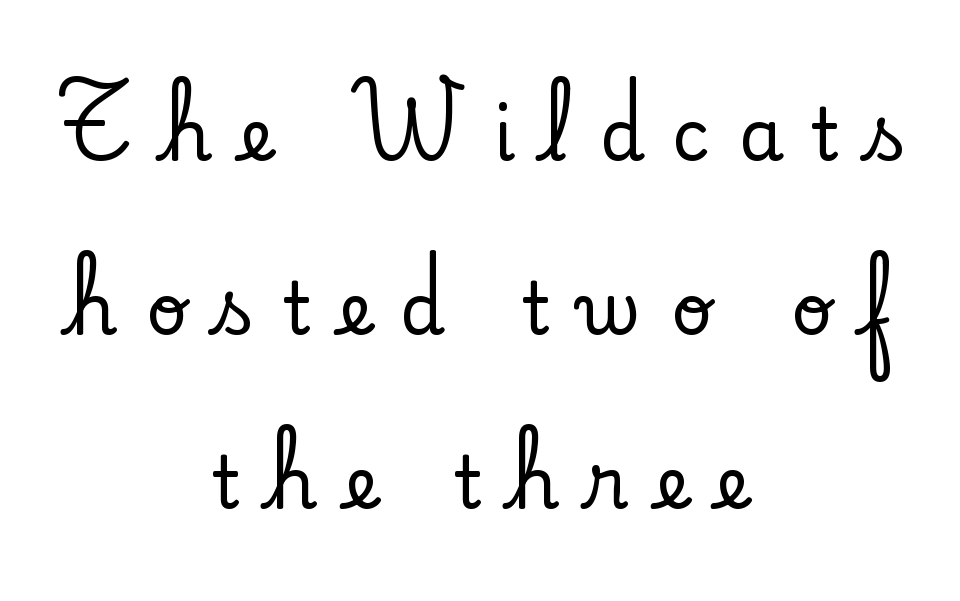
{"serif": "yes", "italic": "no", "width": "normal", "stroke_contrast": "low", "x_height": "small", "monospaced": "no", "underline": "no", "align": "center", "line_spacing": "loose", "line_spacing_ratio": 2.42, "letter_spacing": "wide", "letter_spacing_em": 0.39, "glyph_px": 72}
